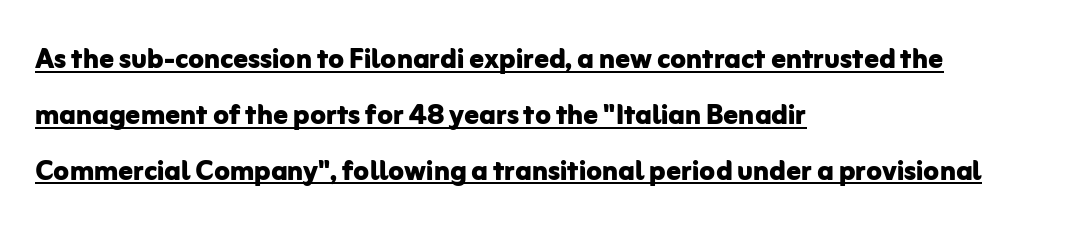
Q: Is the text bold? A: Yes.
Q: Is the text italic (slanted)? A: No, it is upright.
Q: Is the typeface a serif or a sans-serif typeface? A: Sans-serif.
Q: Is the text underlined? A: Yes.
Q: How is the paragraph aligned? A: Left-aligned.
Q: Is the spacing between letters normal or unusually wide? A: Normal.
Q: Is the spacing between lines tight, normal or loose? A: Normal.
Q: Width (condensed, normal, or wide)? A: Normal.
Q: Stroke contrast? A: Low.
Q: x-height? A: Medium.
Q: Monospaced? A: No.
